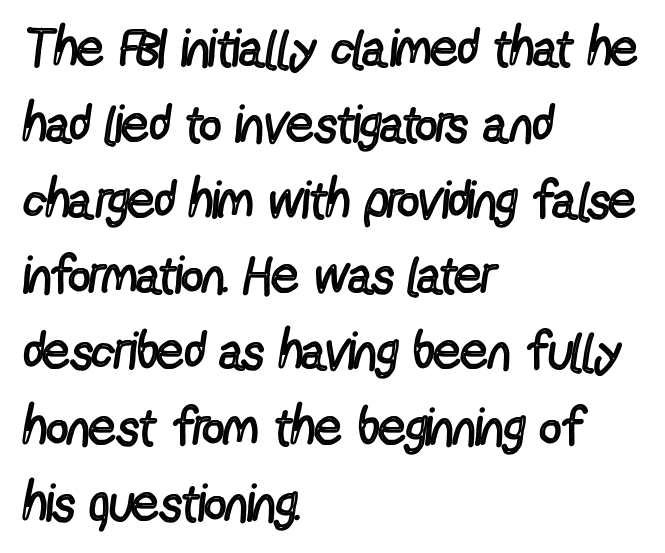
The image shows 53 px regular-weight, condensed sans-serif type; set left-aligned, normal line spacing (1.43x), normal letter spacing, not underlined; a medium x-height.
